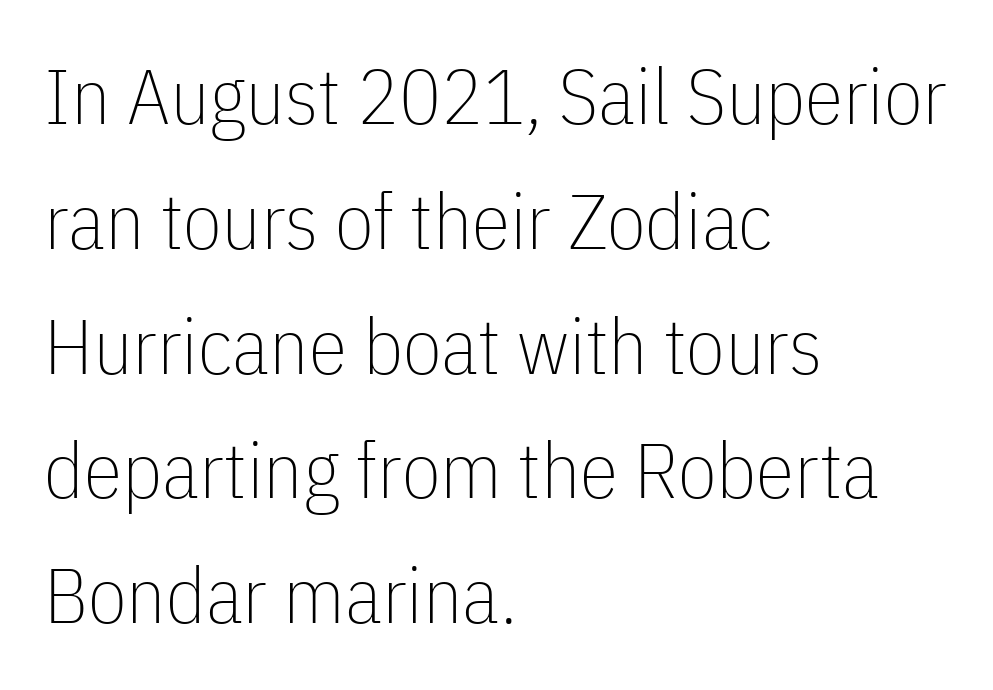
{"serif": "no", "italic": "no", "bold": "no", "weight": "thin", "width": "condensed", "stroke_contrast": "low", "x_height": "medium", "monospaced": "no", "underline": "no", "align": "left", "line_spacing": "normal", "line_spacing_ratio": 1.6, "letter_spacing": "normal", "letter_spacing_em": 0.0, "glyph_px": 78}
